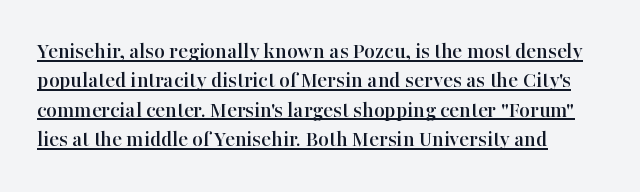
Q: Is the text italic (slanted)? A: No, it is upright.
Q: Is the text underlined? A: Yes.
Q: Is the spacing between letters normal or unusually wide? A: Normal.
Q: Is the spacing between lines tight, normal or loose? A: Normal.
